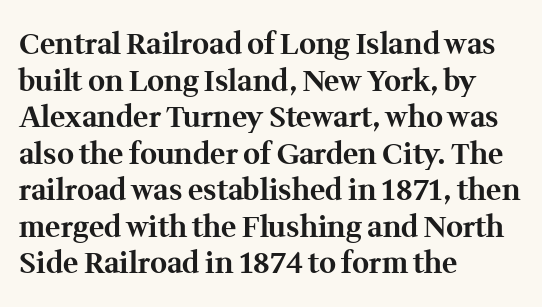
{"serif": "yes", "italic": "no", "bold": "yes", "weight": "bold", "width": "normal", "stroke_contrast": "medium", "x_height": "medium", "monospaced": "no", "underline": "no", "align": "left", "line_spacing": "normal", "line_spacing_ratio": 1.26, "letter_spacing": "normal", "letter_spacing_em": 0.0, "glyph_px": 29}
